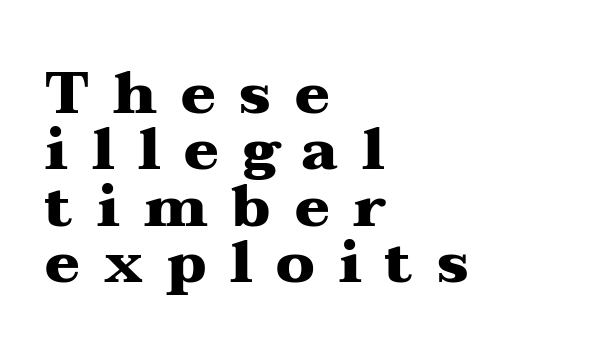
The image shows 58 px heavy, wide serif type, upright; set left-aligned, tight line spacing (0.97x), unusually wide letter spacing (+0.41 em), not underlined; medium stroke contrast and a medium x-height.
